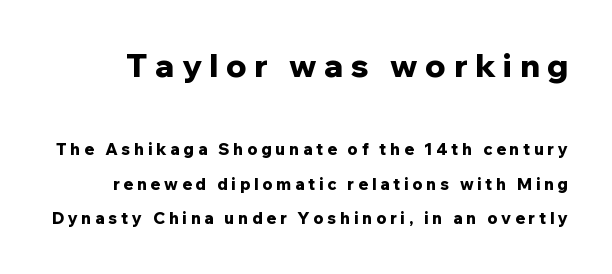
Q: Is the text bold? A: Yes.
Q: Is the text italic (slanted)? A: No, it is upright.
Q: Is the typeface a serif or a sans-serif typeface? A: Sans-serif.
Q: Is the text underlined? A: No.
Q: Is the spacing between letters normal or unusually wide? A: Unusually wide.
Q: Is the spacing between lines tight, normal or loose? A: Loose.
Q: Which block of text is set in a larger size, the first (top) or the second (bottom)? A: The first (top) one.
Q: Width (condensed, normal, or wide)? A: Normal.
Q: Stroke contrast? A: Low.
Q: x-height? A: Medium.
Q: Monospaced? A: No.
